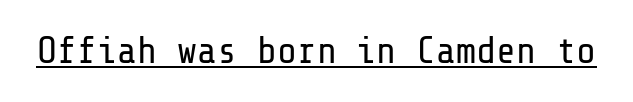
Note: no serifs on the glyphs. The type is set solid horizontally, with unmodified tracking. The typeface has the unassuming heft of standard copy or less. The font's upright variant was chosen for this text. You can see a thin bar hugging the bottom of the glyphs.
